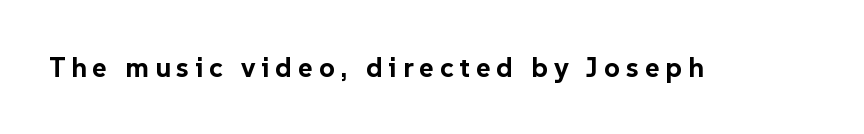
Q: Is the text bold? A: Yes.
Q: Is the text italic (slanted)? A: No, it is upright.
Q: Is the typeface a serif or a sans-serif typeface? A: Sans-serif.
Q: Is the text underlined? A: No.
Q: Is the spacing between letters normal or unusually wide? A: Unusually wide.
Q: Width (condensed, normal, or wide)? A: Normal.
Q: Stroke contrast? A: Low.
Q: x-height? A: Medium.
Q: Monospaced? A: No.
